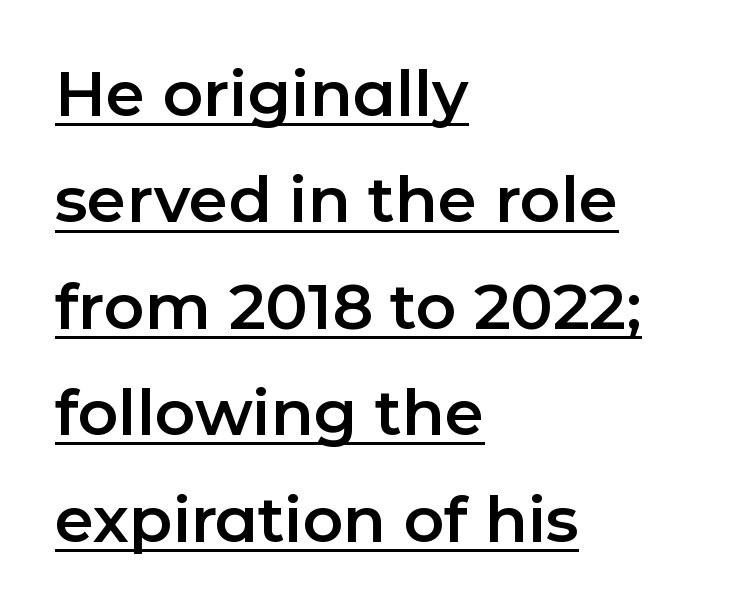
Q: Is the text italic (slanted)? A: No, it is upright.
Q: Is the typeface a serif or a sans-serif typeface? A: Sans-serif.
Q: Is the text underlined? A: Yes.
Q: How is the paragraph aligned? A: Left-aligned.
Q: Is the spacing between letters normal or unusually wide? A: Normal.
Q: Is the spacing between lines tight, normal or loose? A: Normal.
Q: Width (condensed, normal, or wide)? A: Normal.
Q: Stroke contrast? A: Low.
Q: x-height? A: Medium.
Q: Monospaced? A: No.
